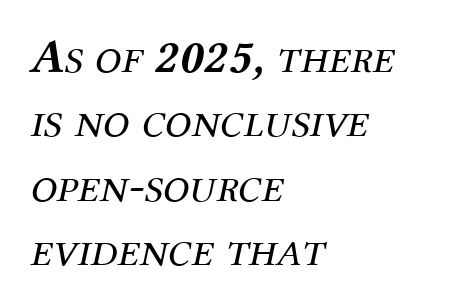
Characters are canted at an angle relative to the baseline's perpendicular. These lines keep a tight, regular rhythm from letter to letter. This sample is left-justified, so line endings fall wherever the words run out. Stems and bowls with no extra thickness — not bold. Line spacing here is normal.
